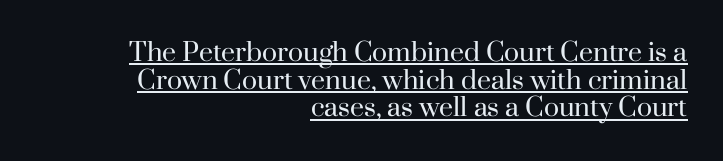
Q: Is the text bold? A: No.
Q: Is the text italic (slanted)? A: No, it is upright.
Q: Is the text underlined? A: Yes.
Q: How is the paragraph aligned? A: Right-aligned.
Q: Is the spacing between letters normal or unusually wide? A: Normal.
Q: Is the spacing between lines tight, normal or loose? A: Tight.
